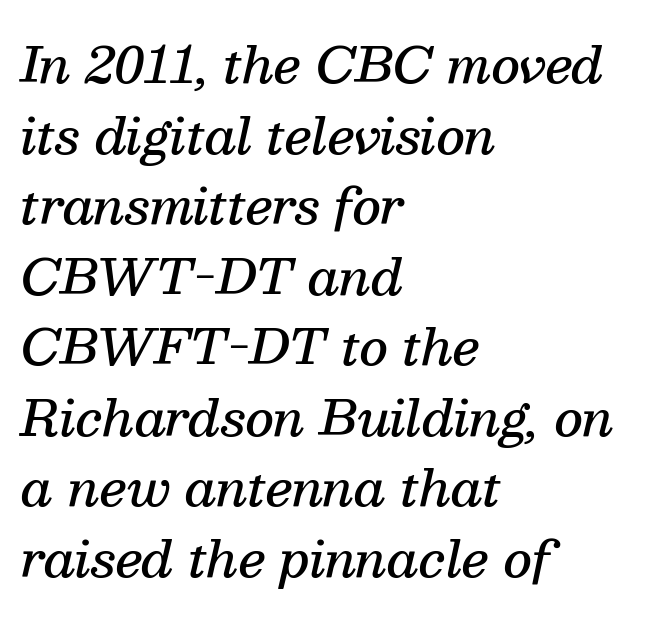
The image shows 49 px semibold serif type, italic (leaning right); set left-aligned, normal line spacing (1.44x), normal letter spacing, not underlined; medium stroke contrast and a medium x-height.
